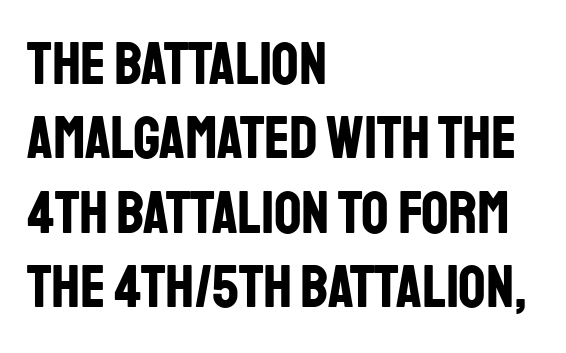
The image shows 60 px bold, condensed sans-serif type, upright; set left-aligned, line spacing 1.24x, normal letter spacing, not underlined; low stroke contrast and a large x-height.
